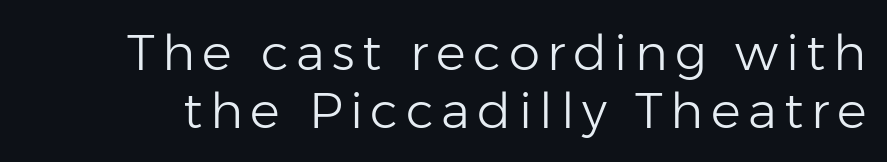
The image shows 50 px light sans-serif type, upright; set line spacing 1.16x, not underlined; low stroke contrast and a medium x-height.
